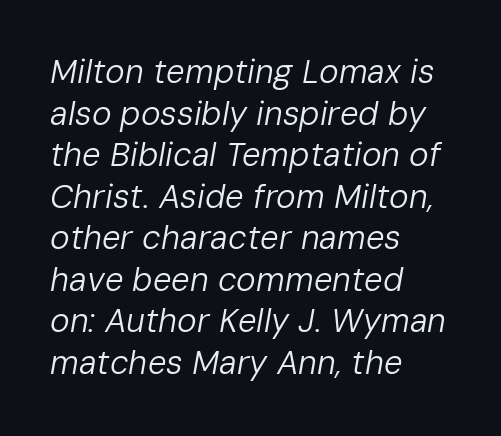
The image shows 33 px regular-weight type, italic (leaning right); set left-aligned, normal line spacing (1.26x), normal letter spacing, not underlined; low stroke contrast and a medium x-height.
